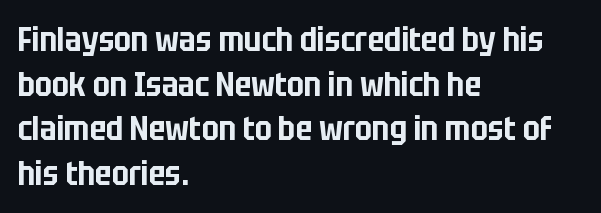
The image shows 33 px condensed sans-serif type, upright; set left-aligned, normal line spacing (1.35x), normal letter spacing, not underlined; low stroke contrast and a large x-height.
